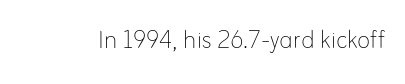
A typesetter would call this proportional, since set widths differ per character. In terms of posture, this sample is upright. The letterforms sit at book weight or below. The letterforms sit shoulder to shoulder at normal distance. Just letters on the line, the space beneath them empty.
